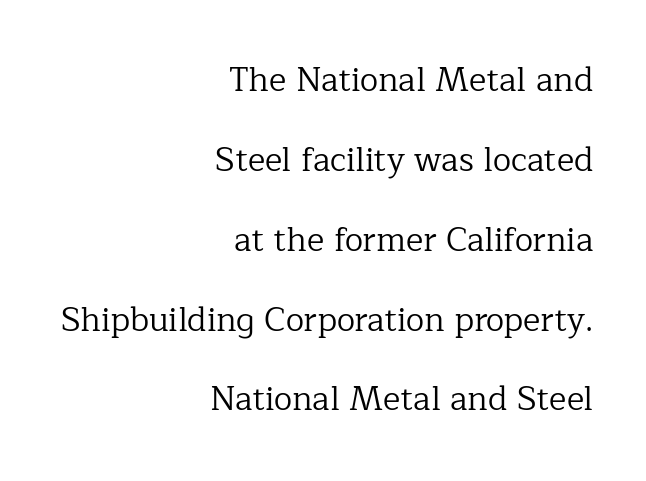
Teacher's note: observe the even right margin — that is flush-right alignment. Stroke thickness stays within the range of a standard reading face or lighter. In terms of letterform style, serifs are clearly present. Any mark beneath the type? The region is blank. The vertical gap from one line to the next is large. Every character sits straight up, as roman type does.
